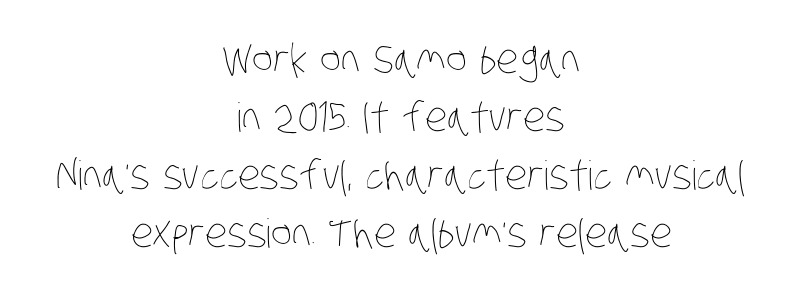
This sample is center-justified, so both line endings float freely. The font sits on the lighter half of the weight spectrum, regular included. Bare-footed words on every line. The letters advance in unequal steps, a hallmark of proportional type. Vertical spacing — default.
